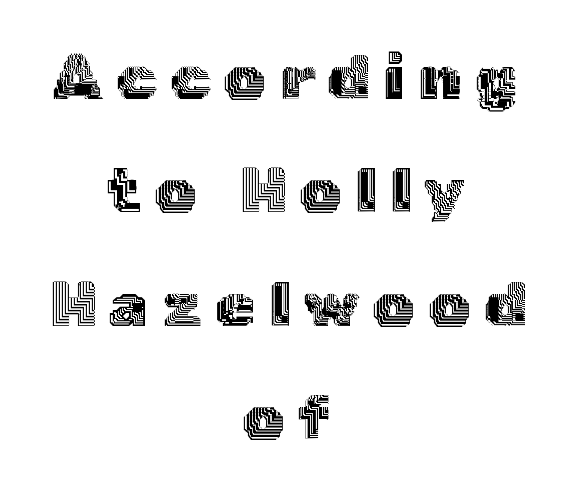
The letters are spread apart with noticeably loose tracking. This is the regular roman posture of the typeface. The lines are quadded center. Words float on clear page, feet unadorned. Spacing verdict: proportional, widths tailored to each character.
